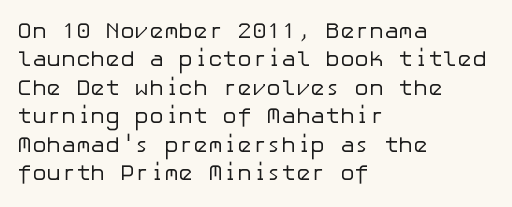
Rule under the text: the space is simply empty. Honestly, the letter spacing is just normal — you wouldn't notice it. The font's upright variant was chosen for this text. The strokes are not fattened; the text isn't bold. Layout note: lines flush left. The designer left line spacing at the default.
